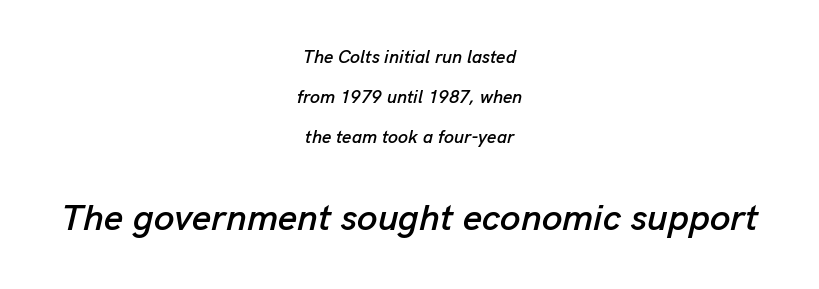
Q: Is the text italic (slanted)? A: Yes, it leans right by about 13 degrees.
Q: Is the text underlined? A: No.
Q: How is the paragraph aligned? A: Centered.
Q: Is the spacing between letters normal or unusually wide? A: Normal.
Q: Is the spacing between lines tight, normal or loose? A: Loose.
Q: Which block of text is set in a larger size, the first (top) or the second (bottom)? A: The second (bottom) one.
Q: Width (condensed, normal, or wide)? A: Normal.
Q: Stroke contrast? A: Low.
Q: x-height? A: Medium.
Q: Monospaced? A: No.
